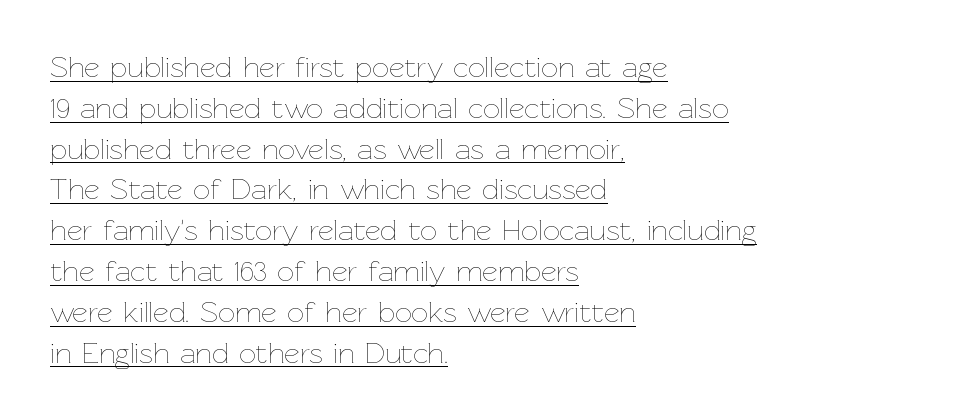
Q: Is the text bold? A: No.
Q: Is the text italic (slanted)? A: No, it is upright.
Q: Is the text underlined? A: Yes.
Q: How is the paragraph aligned? A: Left-aligned.
Q: Is the spacing between letters normal or unusually wide? A: Normal.
Q: Is the spacing between lines tight, normal or loose? A: Normal.
Q: Width (condensed, normal, or wide)? A: Normal.
Q: Stroke contrast? A: Low.
Q: x-height? A: Medium.
Q: Monospaced? A: No.
